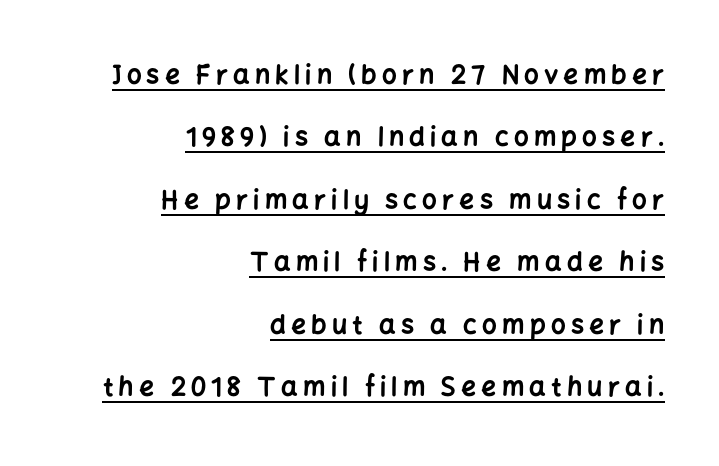
The paragraph shown leans on its right margin. Italic? Not at all — the glyphs are vertical. Does a line run under the words? Yes, clearly. The strokes are fattened all the way to bold. Is the letter spacing exaggerated? Yes — the characters are pushed far apart.
